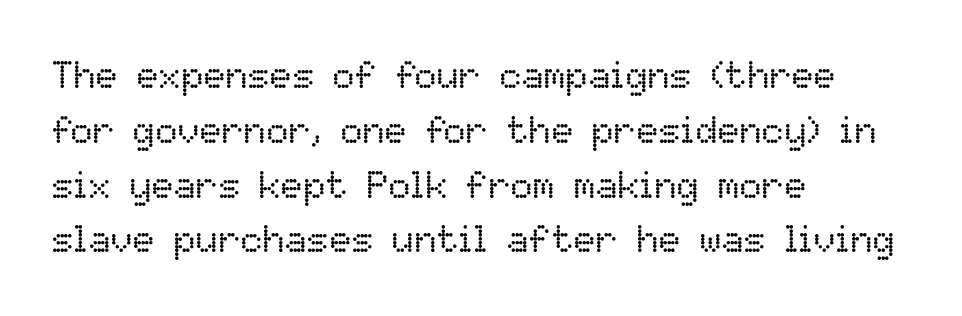
Q: Is the text bold? A: No.
Q: Is the text italic (slanted)? A: No, it is upright.
Q: Is the text underlined? A: No.
Q: How is the paragraph aligned? A: Left-aligned.
Q: Is the spacing between letters normal or unusually wide? A: Normal.
Q: Is the spacing between lines tight, normal or loose? A: Normal.
Q: Width (condensed, normal, or wide)? A: Normal.
Q: Stroke contrast? A: Low.
Q: x-height? A: Medium.
Q: Monospaced? A: No.
